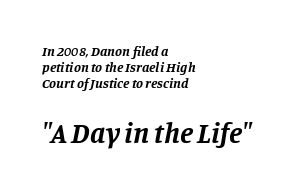
Look at the glyph heights: the lower group is clearly the bigger setting. Slant detected: the letters are inclined. To sum up the face: it has serifs. Nobody touched the tracking dial on this one. Chunky letters — that's bold for sure. A clean baseline with only descenders dipping below it.
